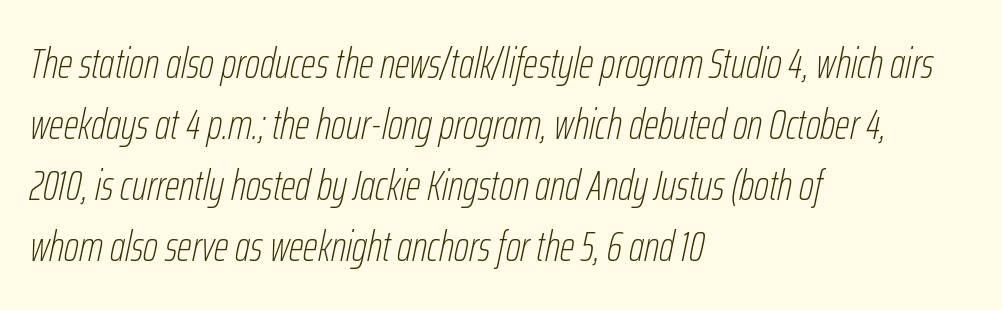
The face used here is rendered with its standard letterfit. A student would call this left alignment; a typographer would say flush left, rag right. The specimen omits any rule beneath the text block's lines. Looks like regular typesetting: each glyph gets only the width it needs. Compared with ordinary roman type, these characters are visibly tilted.
